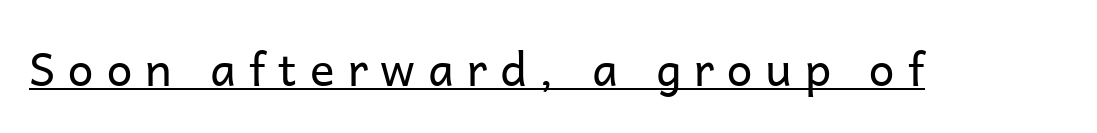
The passage shown is not bold in any degree. These lines are composed in type without serifs. Looks like someone drew a line under every word here. Do the characters align in a grid? No, the font is proportional. Italic: no, the glyphs are upright roman. There is plenty of visible air inserted between adjacent glyphs.
